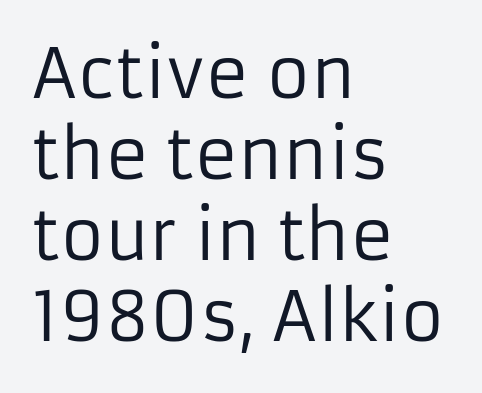
The image shows 67 px regular-weight sans-serif type, upright; set left-aligned, line spacing 1.21x, normal letter spacing, not underlined; low stroke contrast and a medium x-height.
